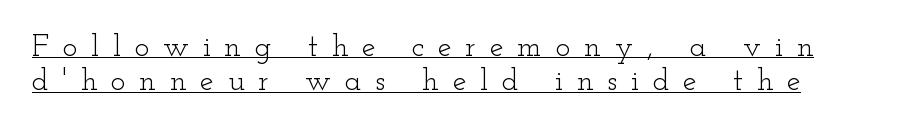
Q: Is the text bold? A: No.
Q: Is the text italic (slanted)? A: No, it is upright.
Q: Is the typeface a serif or a sans-serif typeface? A: Serif.
Q: Is the text underlined? A: Yes.
Q: How is the paragraph aligned? A: Left-aligned.
Q: Is the spacing between letters normal or unusually wide? A: Unusually wide.
Q: Is the spacing between lines tight, normal or loose? A: Tight.
Q: Width (condensed, normal, or wide)? A: Wide.
Q: Stroke contrast? A: Low.
Q: x-height? A: Small.
Q: Monospaced? A: No.
